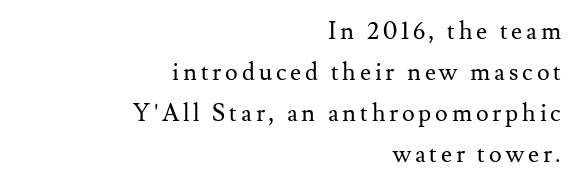
The image shows 24 px text type, upright; set right-aligned, line spacing 1.71x, not underlined.
